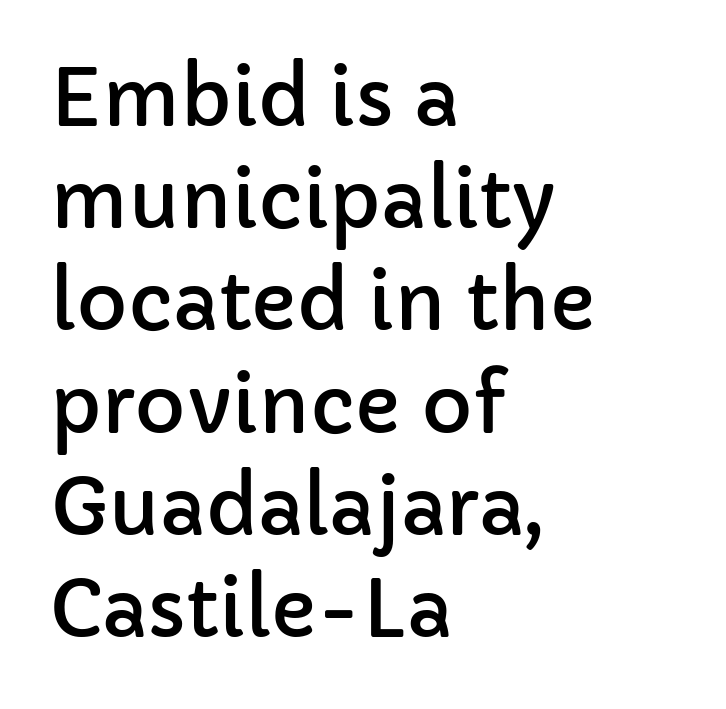
To sum up the face: it is a sans, with no serifs. Upright lettering throughout. Proportional: the letters do not fall into vertical columns. Students, note that the glyphs here touch the page at normal intervals.
